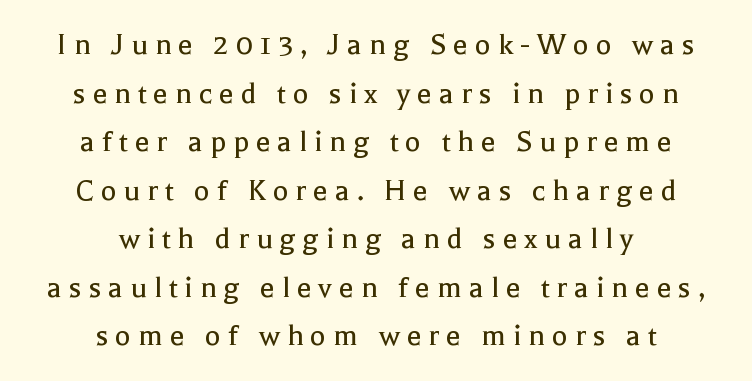
Q: Is the text bold? A: No.
Q: Is the text italic (slanted)? A: No, it is upright.
Q: Is the typeface a serif or a sans-serif typeface? A: Serif.
Q: Is the text underlined? A: No.
Q: How is the paragraph aligned? A: Centered.
Q: Is the spacing between letters normal or unusually wide? A: Unusually wide.
Q: Is the spacing between lines tight, normal or loose? A: Normal.
Q: Width (condensed, normal, or wide)? A: Normal.
Q: x-height? A: Medium.
Q: Monospaced? A: No.
